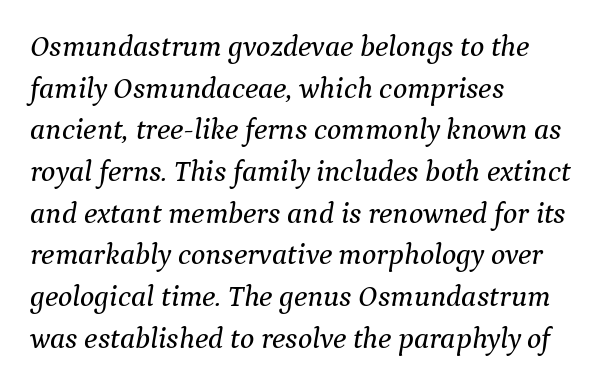
Summary of vertical rhythm: regular, with standard interline spacing. The rendering applies a slant to the glyphs. Compared with a centered layout, this one pins lines to the left instead. Spacing verdict: proportional, widths tailored to each character. Check the space under the baseline: it is left empty. Look at the bottom of the vertical strokes: they flare into serifs here.
